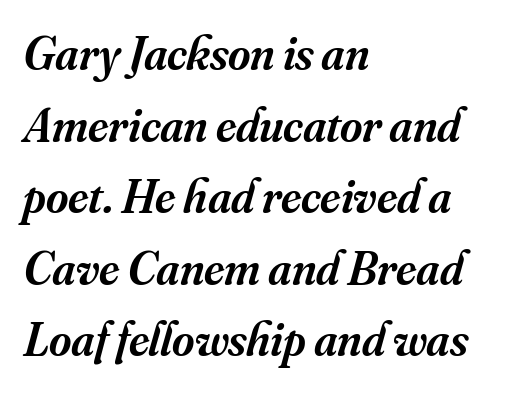
Lines of text with bare space underneath. Students, observe: this is what conventionally led text looks like. The tracking reads as untouched default to a designer's eye. Does the copy run flush right? No — it runs flush left. Check where the strokes stop: tiny serifs finish them off.
